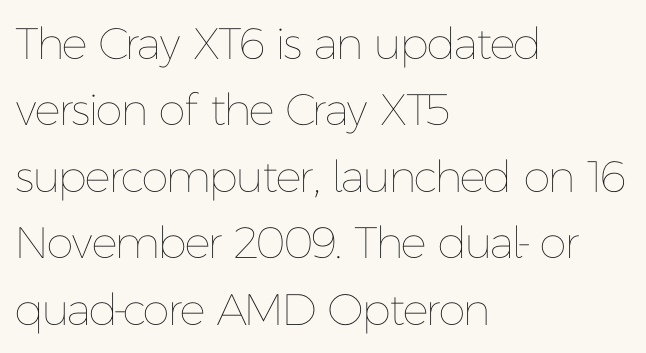
Every character sits straight up, as roman type does. A typesetter would call this proportional, since set widths differ per character. The characters are drawn with everyday or finer stroke widths. Caption: multi-line text, flush left, ragged right. Type without underlining. One glance says typical: line gaps are just what's usual.
